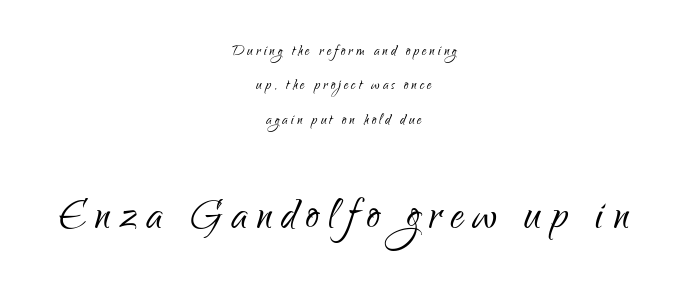
{"serif": "no", "bold": "no", "weight": "light", "width": "condensed", "stroke_contrast": "low", "x_height": "small", "monospaced": "no", "underline": "no", "align": "center", "line_spacing": "loose", "line_spacing_ratio": 1.91, "larger_block": "second", "size_ratio": 2.94, "glyph_px": 53}
